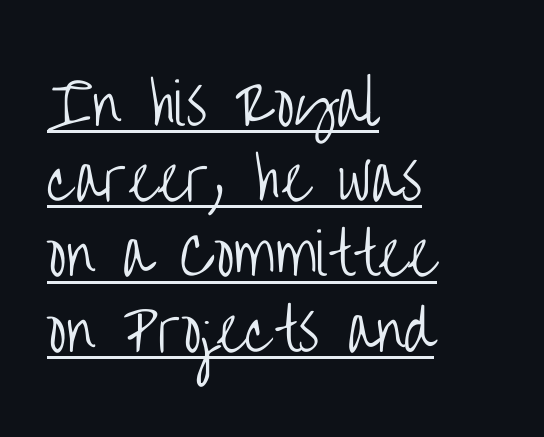
{"serif": "no", "italic": "no", "bold": "no", "weight": "light", "width": "condensed", "stroke_contrast": "low", "x_height": "large", "monospaced": "no", "underline": "yes", "align": "left", "line_spacing": "normal", "line_spacing_ratio": 1.32, "letter_spacing": "normal", "letter_spacing_em": 0.0, "glyph_px": 57}
